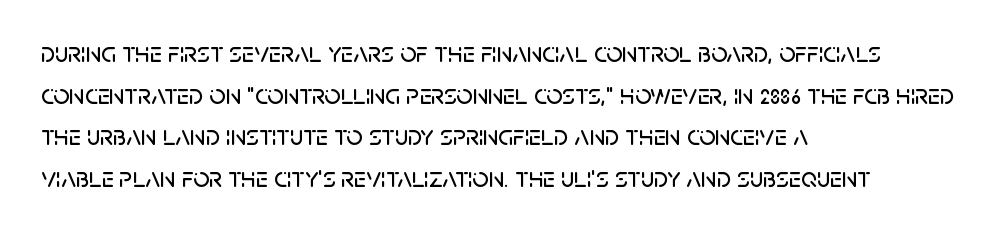
{"serif": "no", "italic": "no", "width": "normal", "stroke_contrast": "low", "x_height": "large", "monospaced": "no", "underline": "no", "align": "left", "line_spacing": "normal", "line_spacing_ratio": 1.49, "letter_spacing": "normal", "letter_spacing_em": 0.0, "glyph_px": 28}
